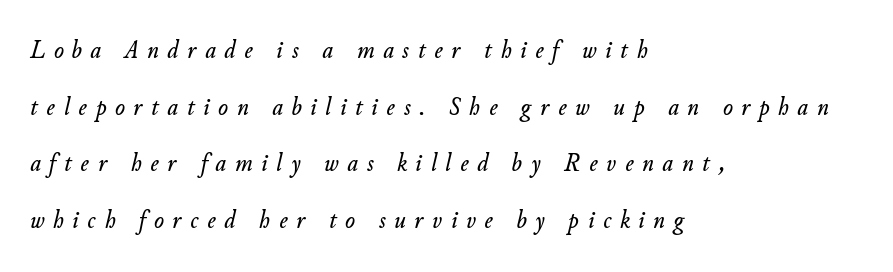
The image shows 26 px text type, italic (leaning right); set left-aligned, loose line spacing (2.18x), unusually wide letter spacing (+0.34 em), not underlined.
